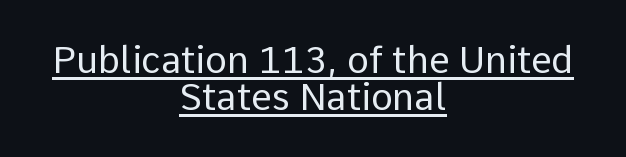
Q: Is the text bold? A: No.
Q: Is the text italic (slanted)? A: No, it is upright.
Q: Is the typeface a serif or a sans-serif typeface? A: Sans-serif.
Q: Is the text underlined? A: Yes.
Q: How is the paragraph aligned? A: Centered.
Q: Is the spacing between letters normal or unusually wide? A: Normal.
Q: Is the spacing between lines tight, normal or loose? A: Tight.
Q: Width (condensed, normal, or wide)? A: Normal.
Q: Stroke contrast? A: Low.
Q: x-height? A: Medium.
Q: Monospaced? A: No.
